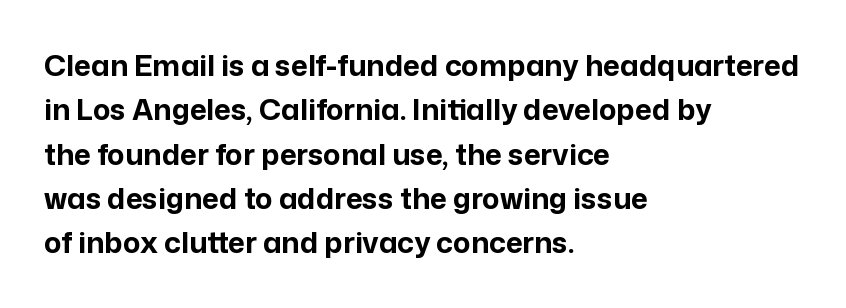
{"serif": "no", "italic": "no", "bold": "yes", "weight": "bold", "width": "normal", "stroke_contrast": "low", "x_height": "medium", "monospaced": "no", "underline": "no", "align": "left", "line_spacing": "normal", "line_spacing_ratio": 1.53, "letter_spacing": "normal", "letter_spacing_em": 0.0, "glyph_px": 29}
